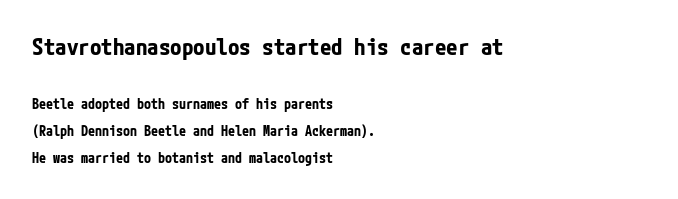
The image shows 23 px bold type, upright; set left-aligned, loose line spacing (1.93x), normal letter spacing, not underlined; the first (top) block is 1.64x larger.
